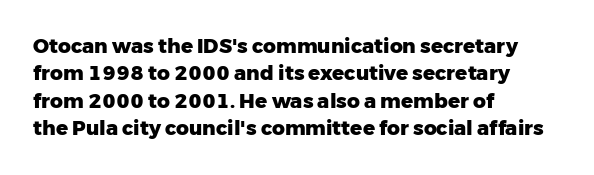
Here the glyphs are tracked normally, forming tight word shapes. The lettering stays uniformly vertical, giving the passage a roman look. The strokes are fattened all the way to bold. This sample keeps an unexceptional amount of space between lines. Underline: absent.
